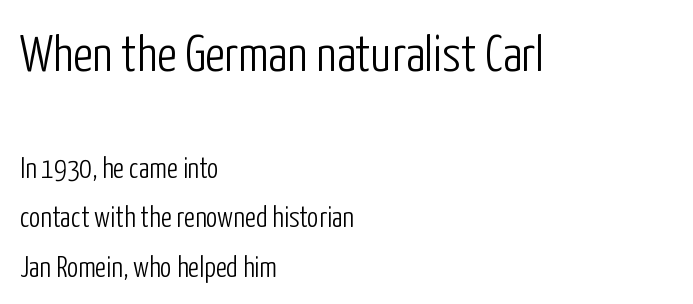
{"serif": "no", "italic": "no", "bold": "no", "weight": "light", "width": "condensed", "stroke_contrast": "low", "x_height": "medium", "monospaced": "no", "underline": "no", "align": "left", "line_spacing_ratio": 1.72, "letter_spacing": "normal", "letter_spacing_em": 0.0, "larger_block": "first", "size_ratio": 1.76, "glyph_px": 51}
